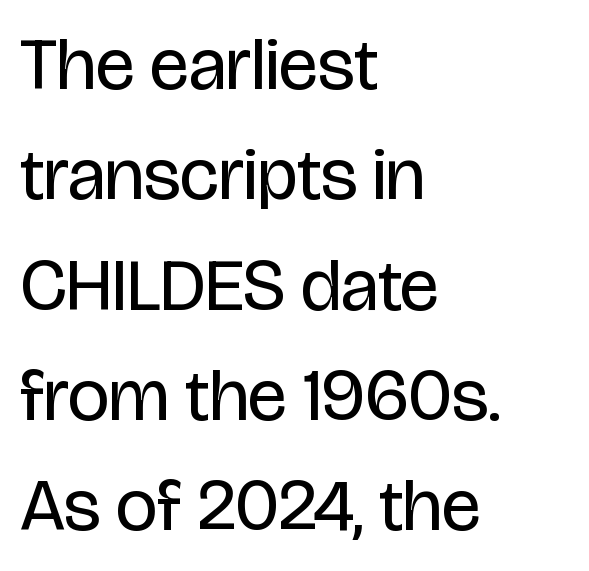
The image shows 74 px regular-weight, condensed sans-serif type, upright; set left-aligned, normal line spacing (1.49x), normal letter spacing, not underlined; low stroke contrast and a large x-height.
